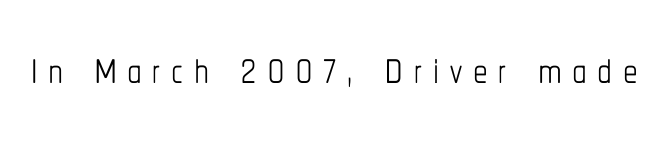
Q: Is the text bold? A: No.
Q: Is the text italic (slanted)? A: No, it is upright.
Q: Is the text underlined? A: No.
Q: Width (condensed, normal, or wide)? A: Condensed.
Q: Stroke contrast? A: Low.
Q: x-height? A: Medium.
Q: Monospaced? A: No.
